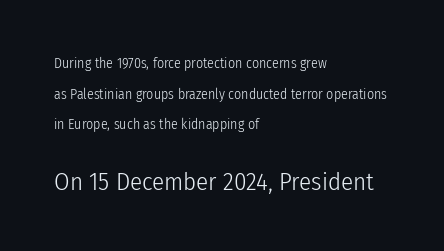
Q: Is the text bold? A: No.
Q: Is the text italic (slanted)? A: No, it is upright.
Q: Is the text underlined? A: No.
Q: How is the paragraph aligned? A: Left-aligned.
Q: Is the spacing between letters normal or unusually wide? A: Normal.
Q: Is the spacing between lines tight, normal or loose? A: Loose.
Q: Which block of text is set in a larger size, the first (top) or the second (bottom)? A: The second (bottom) one.
